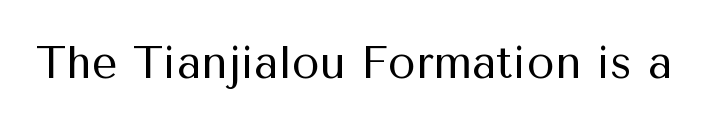
Q: Is the text bold? A: No.
Q: Is the text italic (slanted)? A: No, it is upright.
Q: Is the typeface a serif or a sans-serif typeface? A: Sans-serif.
Q: Is the text underlined? A: No.
Q: Is the spacing between letters normal or unusually wide? A: Normal.
Q: Width (condensed, normal, or wide)? A: Normal.
Q: Stroke contrast? A: Medium.
Q: x-height? A: Medium.
Q: Monospaced? A: No.
